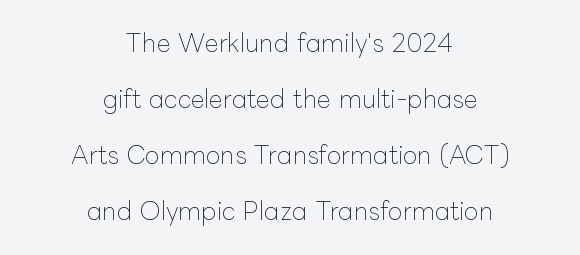
{"italic": "no", "bold": "no", "underline": "no", "align": "center", "line_spacing": "loose", "line_spacing_ratio": 2.33, "letter_spacing": "normal", "letter_spacing_em": 0.0, "glyph_px": 24}
